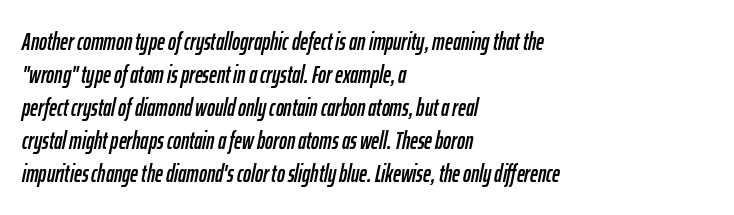
The passage shown leans; its letterforms are oblique. This sample is left-justified, so line endings fall wherever the words run out. Characters follow at the spacing the type designer built in. This block has exactly the height ordinary leading produces.
